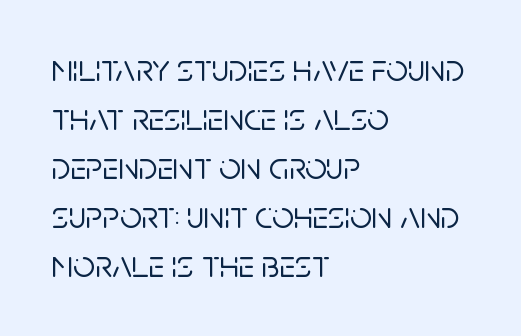
{"serif": "no", "italic": "no", "width": "normal", "stroke_contrast": "low", "x_height": "large", "monospaced": "no", "underline": "no", "align": "left", "line_spacing": "normal", "line_spacing_ratio": 1.29, "letter_spacing": "normal", "letter_spacing_em": 0.0, "glyph_px": 38}
